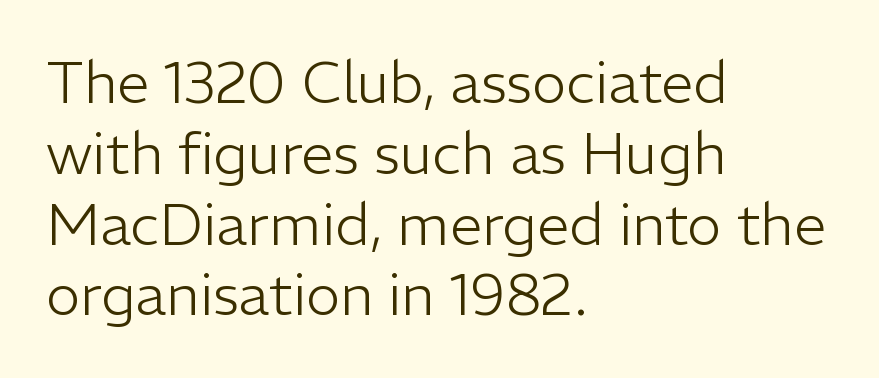
The image shows 58 px light sans-serif type, upright; set left-aligned, line spacing 1.22x, normal letter spacing, not underlined; low stroke contrast and a medium x-height.
